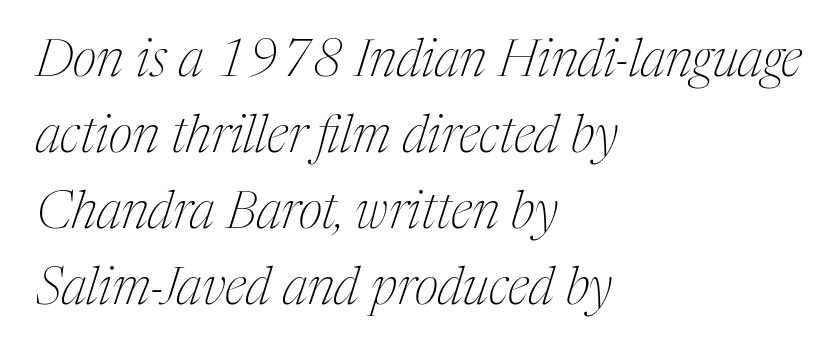
Check the space under the baseline: it is left empty. Rendered with sloped, italic letterforms. The passage shown is typed in a proportional face where columns would drift. Honestly, the row spacing looks completely unremarkable. Layout note: lines flush left.
